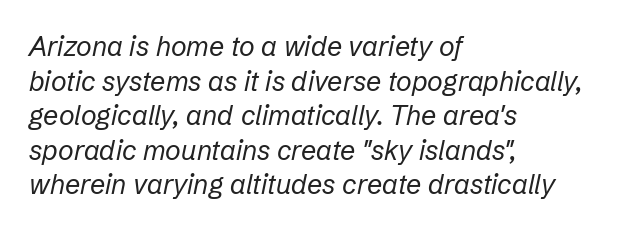
This is oblique type, the kind used for emphasis or titles. Each line starts at the same left margin while the right side varies. A typesetter would call this leading conventional body-copy spacing. Decoration check: the copy has no underline. Caption: face not bold, strokes unweighted. Caption: standard tracking, unaltered.
